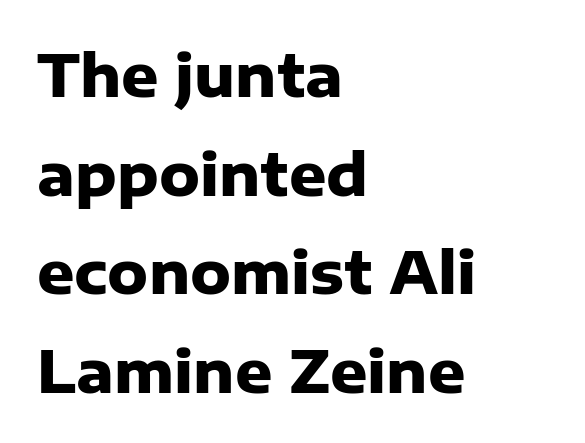
Here the glyphs are tracked normally, forming tight word shapes. These lines sit exactly where default settings would place them. Nope, not italic — everything's standing straight. Descenders hang freely into open space. The face used here is proportionally spaced, like ordinary book or web type. A typesetter would label this face a sans.
